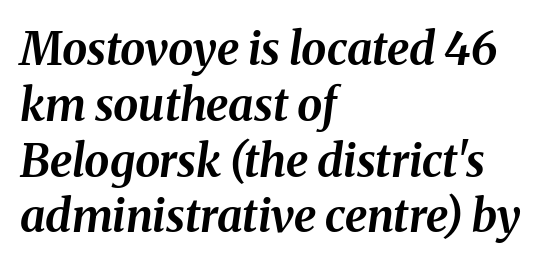
Set as a true bold cut, around the 700 mark. You can tell it's italic because the verticals aren't actually vertical. Here the designer chose a conventional face with non-uniform glyph widths. Just letters on the line, the space beneath them empty. Standard letterfit; no display-style spreading of the glyphs.
